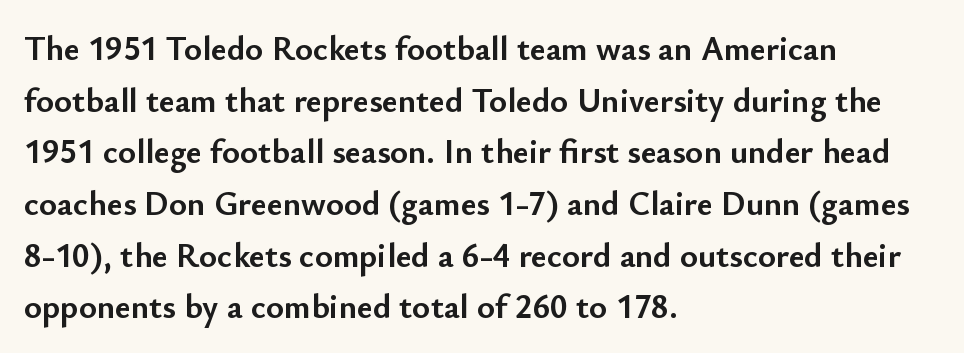
{"serif": "no", "italic": "no", "bold": "yes", "weight": "semibold", "width": "normal", "stroke_contrast": "low", "x_height": "small", "monospaced": "no", "underline": "no", "align": "left", "line_spacing": "normal", "line_spacing_ratio": 1.52, "letter_spacing": "normal", "letter_spacing_em": 0.0, "glyph_px": 34}
